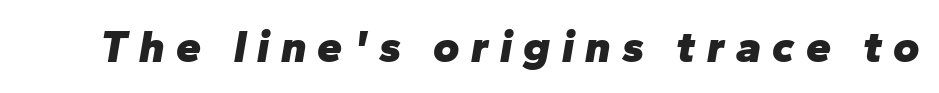
The image shows 45 px heavy type, italic (leaning right); set unusually wide letter spacing (+0.25 em), not underlined; low stroke contrast and a medium x-height.
